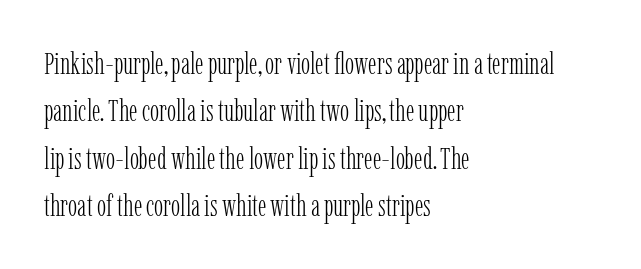
{"serif": "yes", "italic": "no", "bold": "no", "weight": "light", "width": "condensed", "stroke_contrast": "low", "x_height": "medium", "monospaced": "no", "underline": "no", "align": "left", "line_spacing": "normal", "line_spacing_ratio": 1.53, "letter_spacing": "normal", "letter_spacing_em": 0.0, "glyph_px": 31}
